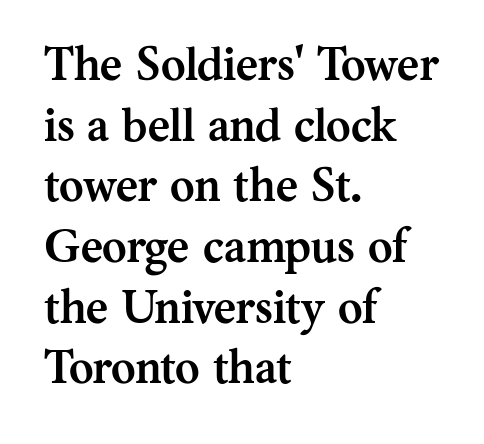
The image shows 47 px semibold serif type, upright; set left-aligned, normal line spacing (1.29x), normal letter spacing, not underlined; medium stroke contrast and a medium x-height.
